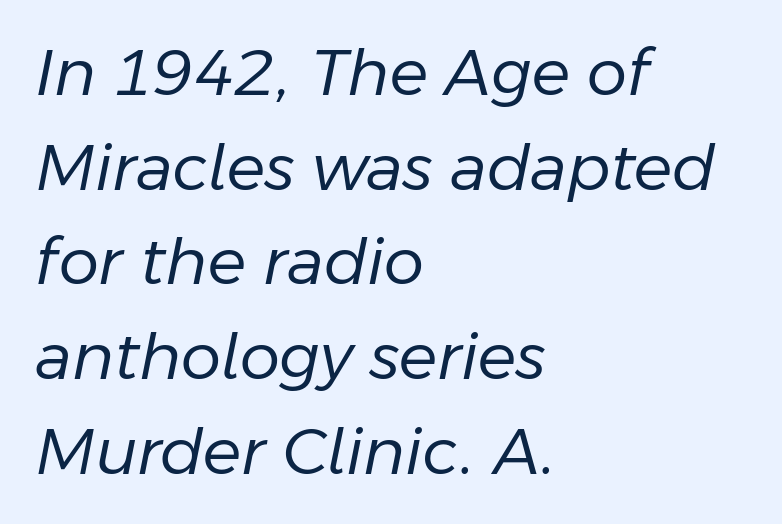
The compositor pushed each line to the left boundary. Characters follow at the spacing the type designer built in. This sample has the flowing, uneven cadence of proportional lettering. Words float on clear page, feet unadorned. The specimen reads as italic at a glance. Successive baselines arrive at the customary interval.
